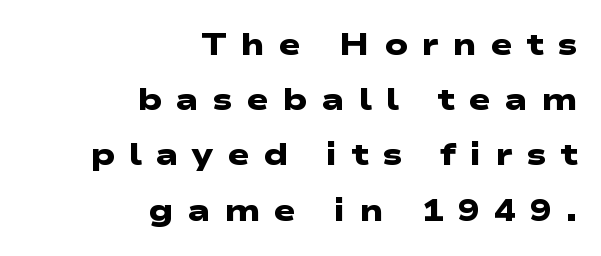
Q: Is the text bold? A: Yes.
Q: Is the typeface a serif or a sans-serif typeface? A: Sans-serif.
Q: Is the text underlined? A: No.
Q: How is the paragraph aligned? A: Right-aligned.
Q: Is the spacing between letters normal or unusually wide? A: Unusually wide.
Q: Width (condensed, normal, or wide)? A: Wide.
Q: Stroke contrast? A: Low.
Q: x-height? A: Medium.
Q: Monospaced? A: No.
